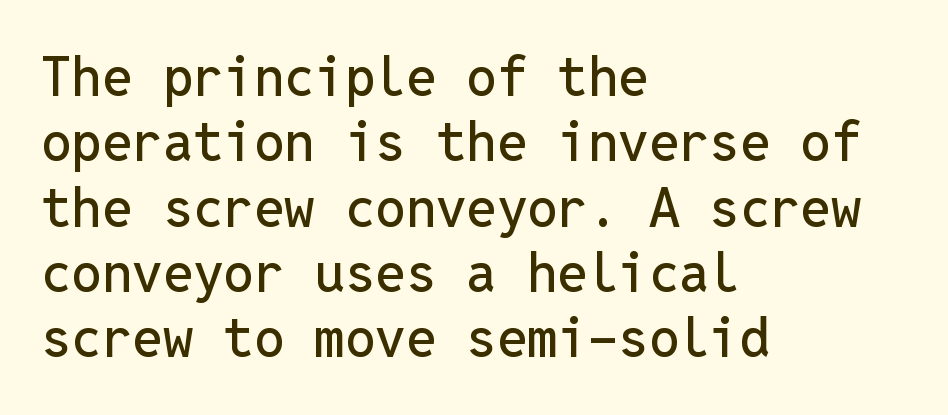
The image shows 54 px sans-serif type, upright, monospaced; set left-aligned, line spacing 1.21x, normal letter spacing, not underlined; low stroke contrast and a medium x-height.
